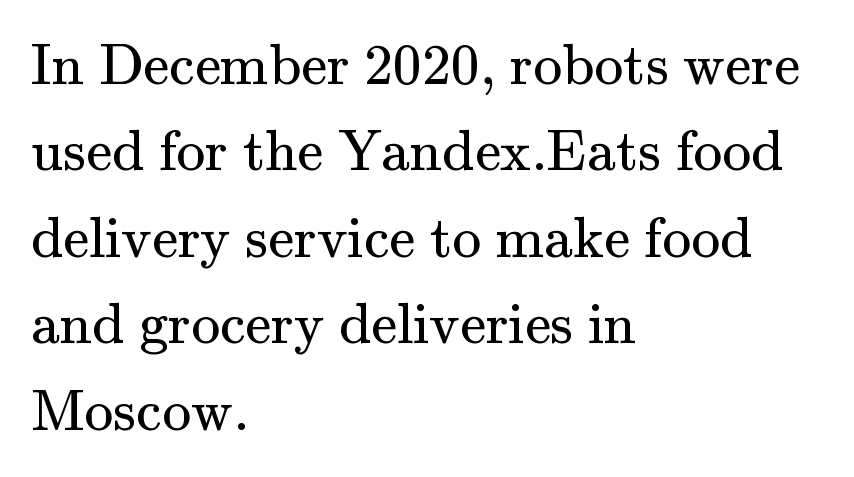
{"serif": "yes", "italic": "no", "bold": "no", "weight": "regular", "width": "normal", "stroke_contrast": "medium", "x_height": "small", "monospaced": "no", "underline": "no", "align": "left", "line_spacing": "normal", "line_spacing_ratio": 1.49, "letter_spacing": "normal", "letter_spacing_em": 0.0, "glyph_px": 58}
